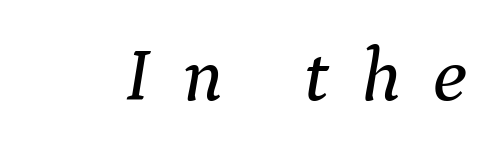
The image shows 76 px serif type, italic (leaning right); set unusually wide letter spacing (+0.42 em), not underlined; medium stroke contrast and a medium x-height.
